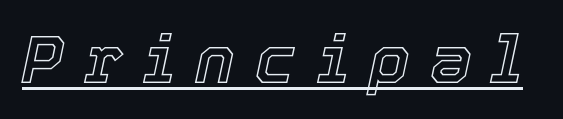
Quick note: underline on. Think of a printed novel: that variable character pitch is what you see here. The tracking reads as deliberately expanded to a designer's eye. This sample uses an oblique cut, with every glyph tilted off the vertical.
